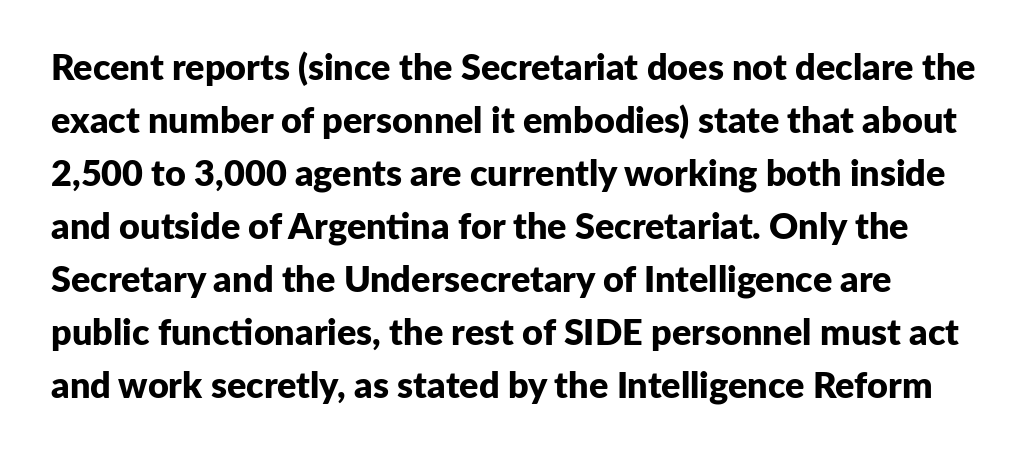
Q: Is the text bold? A: Yes.
Q: Is the text italic (slanted)? A: No, it is upright.
Q: Is the typeface a serif or a sans-serif typeface? A: Sans-serif.
Q: Is the text underlined? A: No.
Q: Is the spacing between letters normal or unusually wide? A: Normal.
Q: Is the spacing between lines tight, normal or loose? A: Normal.
Q: Width (condensed, normal, or wide)? A: Normal.
Q: Stroke contrast? A: Low.
Q: x-height? A: Medium.
Q: Monospaced? A: No.
